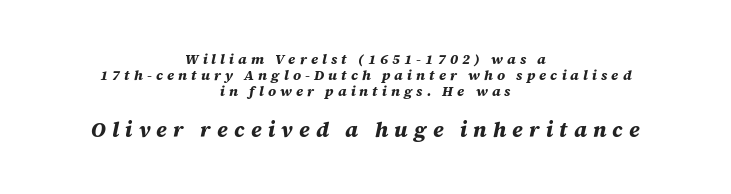
The image shows 21 px bold type, italic (leaning right); set centered, line spacing 1.16x, unusually wide letter spacing (+0.29 em), not underlined; the second (bottom) block is 1.5x larger.
